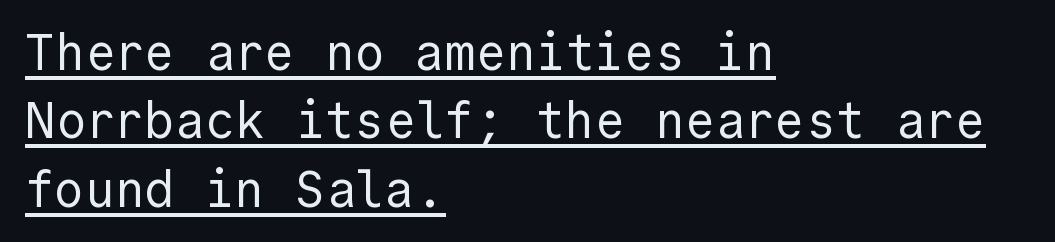
Q: Is the text bold? A: No.
Q: Is the text italic (slanted)? A: No, it is upright.
Q: Is the typeface a serif or a sans-serif typeface? A: Sans-serif.
Q: Is the text underlined? A: Yes.
Q: How is the paragraph aligned? A: Left-aligned.
Q: Is the spacing between letters normal or unusually wide? A: Normal.
Q: Is the spacing between lines tight, normal or loose? A: Normal.
Q: Width (condensed, normal, or wide)? A: Normal.
Q: x-height? A: Medium.
